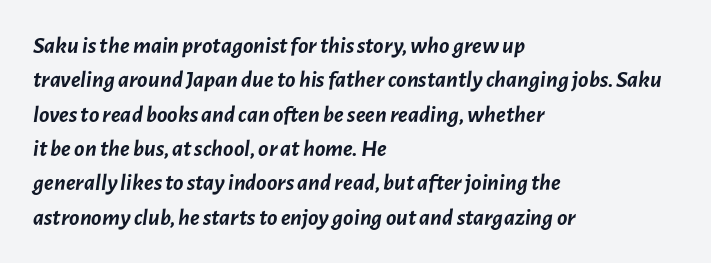
Short and long lines alike share a common starting point at left. The glyphs look as if they've been sheared to an angle. Does the weight exceed regular? Yes, all the way to bold. Has an underline been added? It has not.
